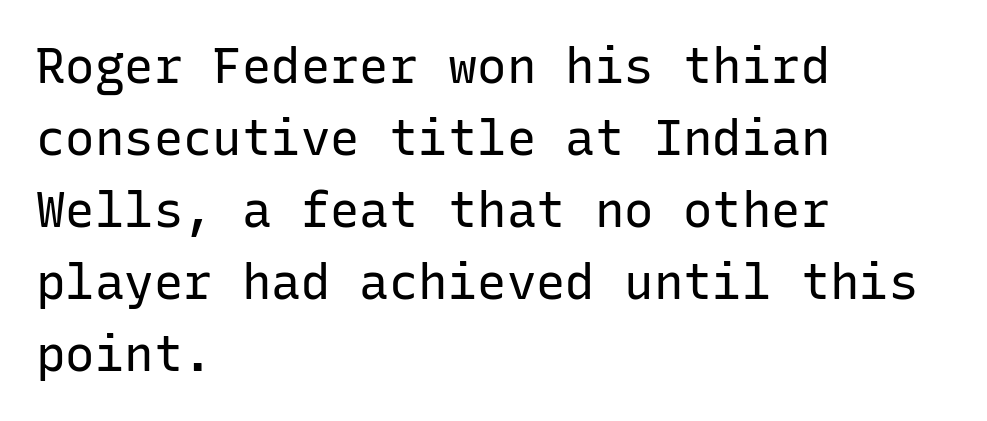
{"serif": "no", "italic": "no", "bold": "no", "weight": "regular", "width": "normal", "stroke_contrast": "low", "x_height": "medium", "monospaced": "yes", "underline": "no", "align": "left", "line_spacing": "normal", "line_spacing_ratio": 1.47, "letter_spacing": "normal", "letter_spacing_em": 0.0, "glyph_px": 49}
